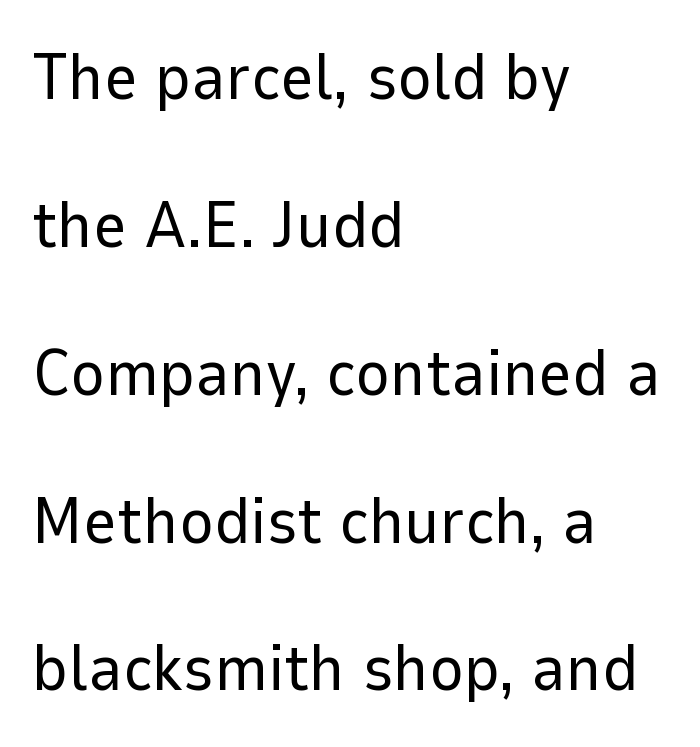
These lines are rendered in a variable-pitch font. The face used here is a sans, in the tradition of grotesques and geometrics. Each word holds together tightly as a unit, with standard inter-letter gaps. Every row of glyphs begins at an identical x-position on the left. Tall strokes in this sample are plumb rather than angled.
